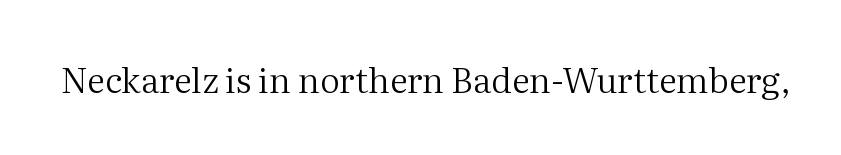
The image shows 35 px regular-weight serif type, upright; set normal letter spacing, not underlined; medium stroke contrast and a medium x-height.
